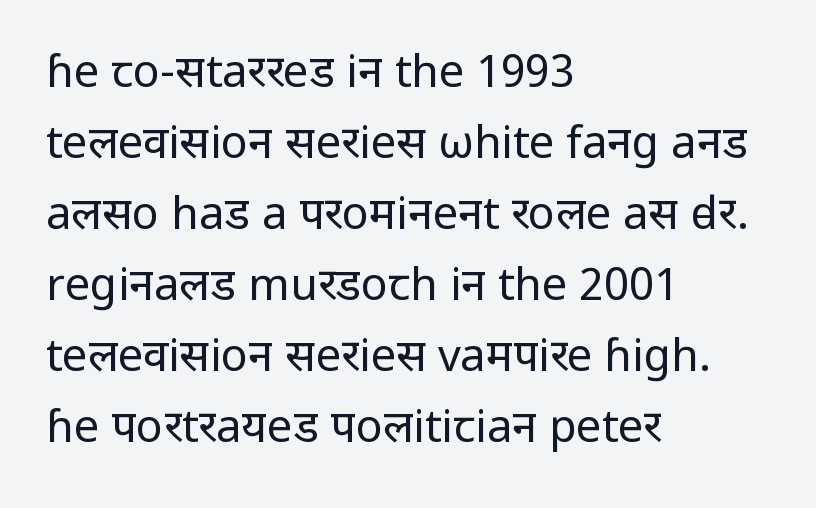
The image shows 45 px regular-weight sans-serif type, upright; set left-aligned, normal line spacing (1.58x), normal letter spacing, not underlined; low stroke contrast and a medium x-height.
